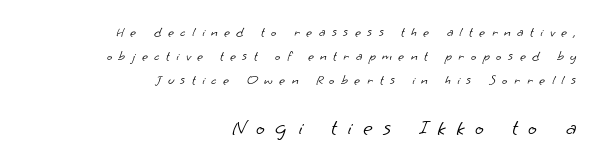
The image shows 23 px text type; set right-aligned, normal line spacing (1.7x), unusually wide letter spacing (+0.47 em), not underlined; the second (bottom) block is 1.64x larger.
